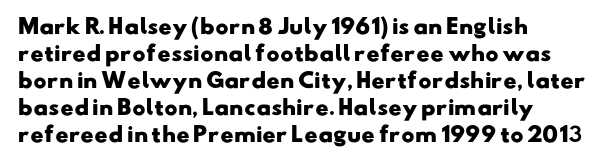
Does the leading feel generous? No, just average. The line texture is even and compact thanks to regular tracking. Typeset ragged right — the left edge is the straight one. Is the type bold? Yes — the strokes are clearly thick and heavy.
